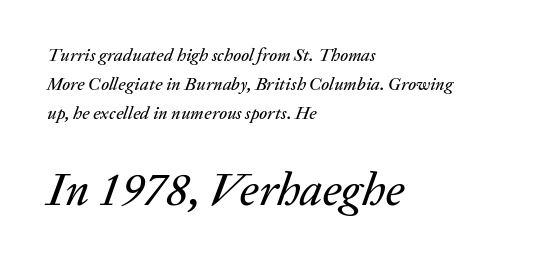
{"italic": "yes", "lean": "right", "slant_degrees": 20, "width": "normal", "stroke_contrast": "low", "x_height": "medium", "monospaced": "no", "underline": "no", "align": "left", "line_spacing": "normal", "line_spacing_ratio": 1.6, "letter_spacing": "normal", "letter_spacing_em": 0.0, "larger_block": "second", "size_ratio": 2.56, "glyph_px": 46}
